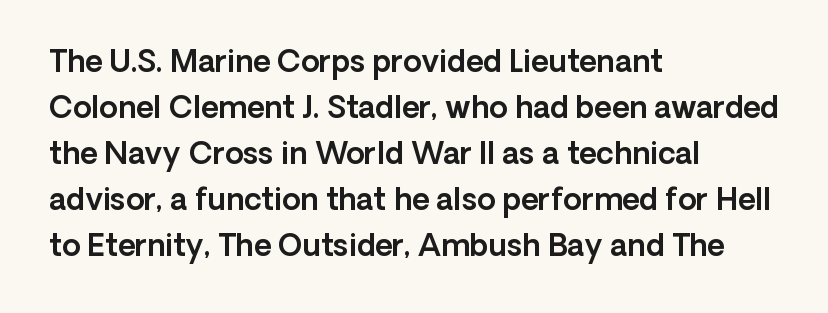
{"serif": "no", "italic": "no", "width": "normal", "x_height": "medium", "monospaced": "no", "underline": "no", "align": "left", "line_spacing": "normal", "line_spacing_ratio": 1.53, "letter_spacing": "normal", "letter_spacing_em": 0.0, "glyph_px": 30}
